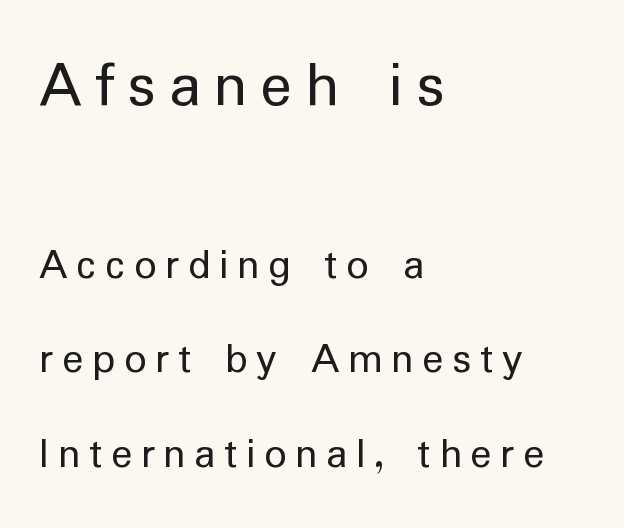
Q: Is the text bold? A: No.
Q: Is the text italic (slanted)? A: No, it is upright.
Q: Is the typeface a serif or a sans-serif typeface? A: Sans-serif.
Q: Is the text underlined? A: No.
Q: How is the paragraph aligned? A: Left-aligned.
Q: Is the spacing between letters normal or unusually wide? A: Unusually wide.
Q: Is the spacing between lines tight, normal or loose? A: Loose.
Q: Which block of text is set in a larger size, the first (top) or the second (bottom)? A: The first (top) one.
Q: Width (condensed, normal, or wide)? A: Normal.
Q: Stroke contrast? A: Low.
Q: x-height? A: Medium.
Q: Monospaced? A: No.
